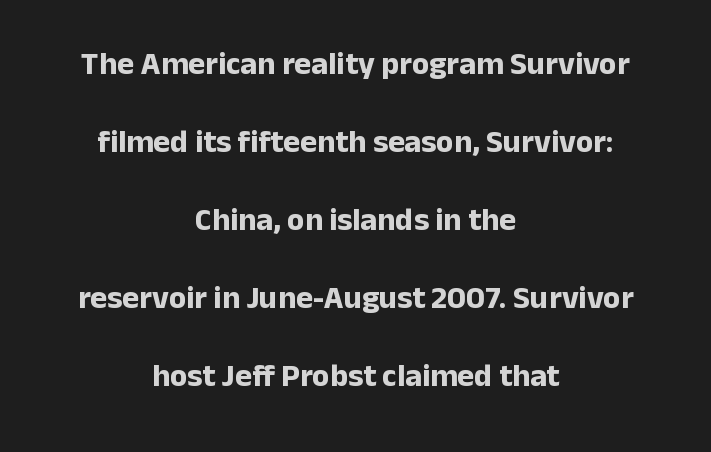
Q: Is the text bold? A: Yes.
Q: Is the text italic (slanted)? A: No, it is upright.
Q: Is the typeface a serif or a sans-serif typeface? A: Sans-serif.
Q: Is the text underlined? A: No.
Q: How is the paragraph aligned? A: Centered.
Q: Is the spacing between letters normal or unusually wide? A: Normal.
Q: Is the spacing between lines tight, normal or loose? A: Loose.
Q: Width (condensed, normal, or wide)? A: Normal.
Q: Stroke contrast? A: Low.
Q: x-height? A: Medium.
Q: Monospaced? A: No.
